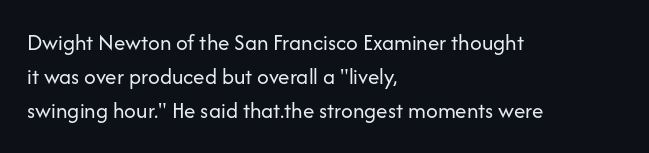
Just letters on the line, the space beneath them empty. Evenly set lines give the paragraph a standard silhouette. Heft: none added — not bold. Notice how the passage keeps a crisp vertical edge on the left only. No extra tracking has been applied to these lines. A roman cut, with each character standing at attention.
